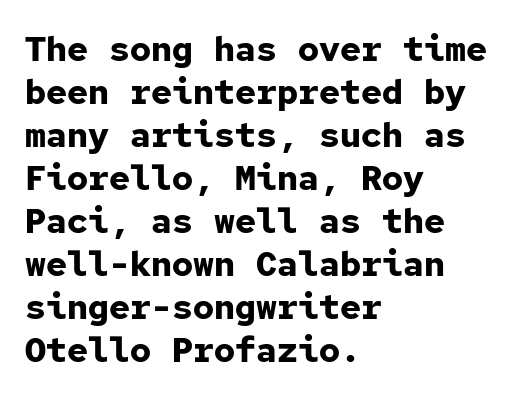
The image shows 35 px bold sans-serif type, upright, monospaced; set left-aligned, line spacing 1.23x, normal letter spacing, not underlined; low stroke contrast and a medium x-height.
